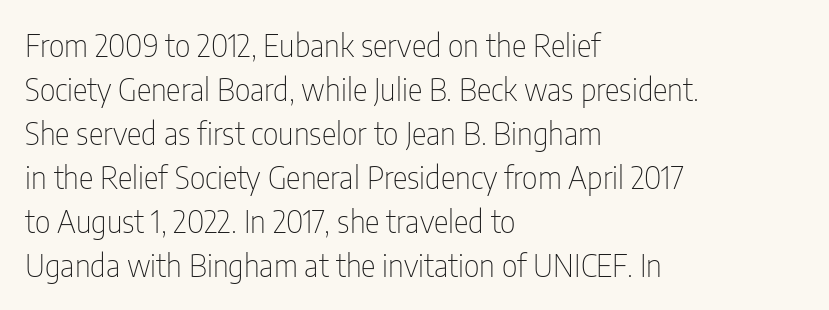
Check the space under the baseline: it is left empty. Typographically, this falls in the sans-serif category. The face used here is rendered with its standard letterfit. Italic? Not at all — the glyphs are vertical. Reading down the column, the eye jumps a familiar distance to each next line. Proportional: the letters do not fall into vertical columns.
